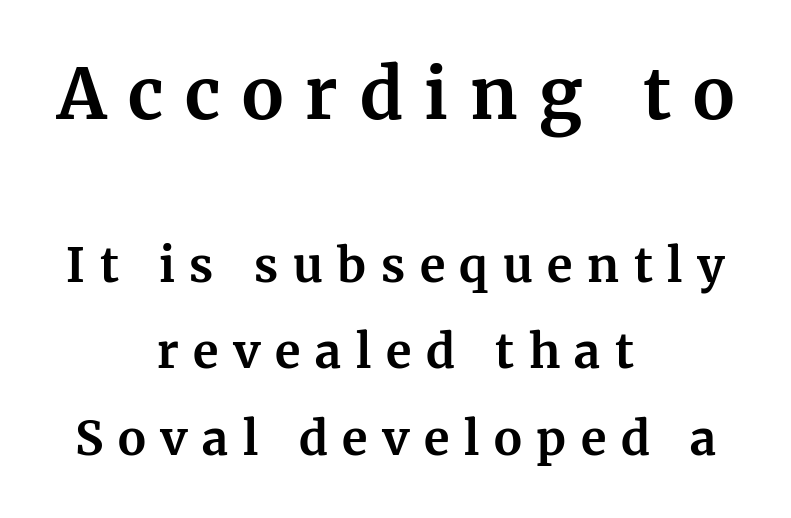
Q: Is the text bold? A: Yes.
Q: Is the text italic (slanted)? A: No, it is upright.
Q: Is the typeface a serif or a sans-serif typeface? A: Serif.
Q: Is the text underlined? A: No.
Q: How is the paragraph aligned? A: Centered.
Q: Is the spacing between letters normal or unusually wide? A: Unusually wide.
Q: Which block of text is set in a larger size, the first (top) or the second (bottom)? A: The first (top) one.
Q: Width (condensed, normal, or wide)? A: Normal.
Q: Stroke contrast? A: Medium.
Q: x-height? A: Medium.
Q: Monospaced? A: No.
